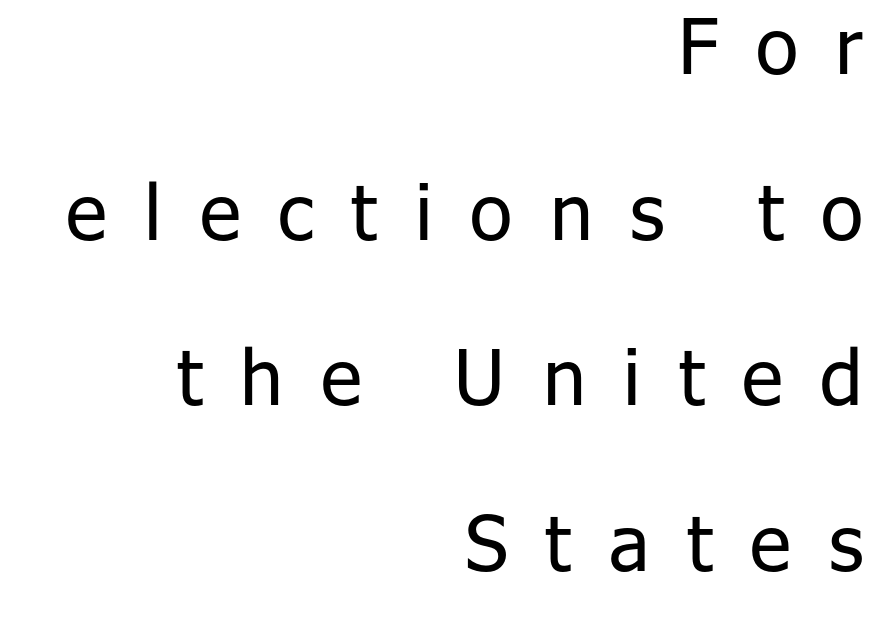
{"serif": "no", "italic": "no", "bold": "no", "weight": "regular", "width": "normal", "stroke_contrast": "low", "x_height": "medium", "monospaced": "no", "underline": "no", "align": "right", "line_spacing": "loose", "line_spacing_ratio": 2.15, "letter_spacing": "wide", "letter_spacing_em": 0.49, "glyph_px": 77}
